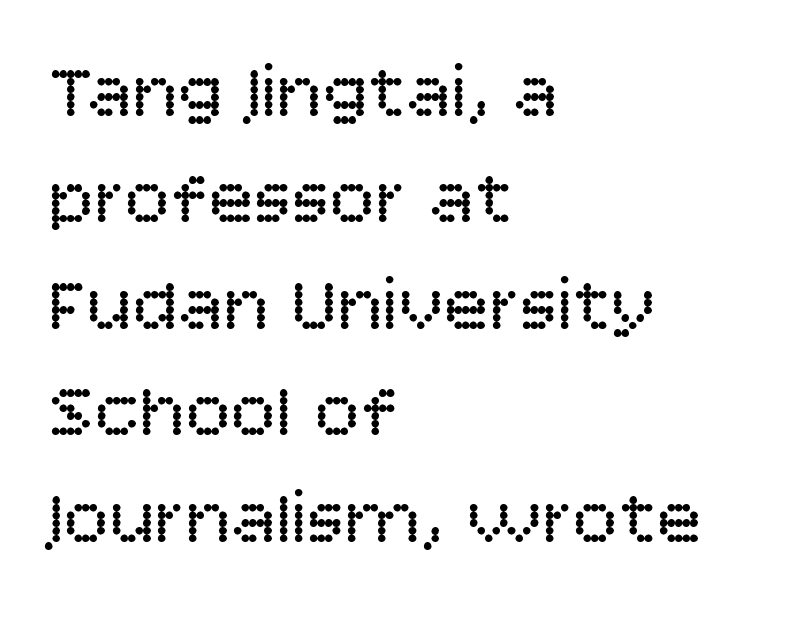
The image shows 76 px regular-weight sans-serif type, upright; set left-aligned, normal line spacing (1.4x), normal letter spacing, not underlined; low stroke contrast and a large x-height.
